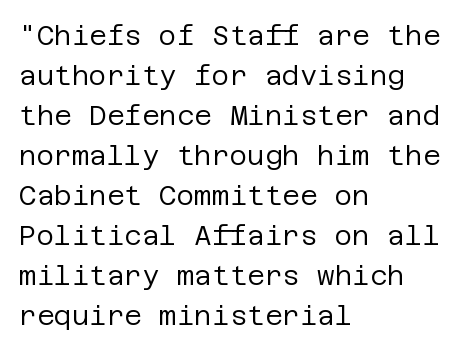
Q: Is the text bold? A: No.
Q: Is the text italic (slanted)? A: No, it is upright.
Q: Is the text underlined? A: No.
Q: How is the paragraph aligned? A: Left-aligned.
Q: Is the spacing between letters normal or unusually wide? A: Normal.
Q: Is the spacing between lines tight, normal or loose? A: Normal.
